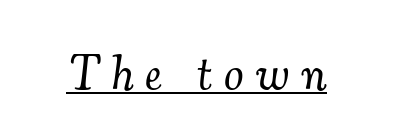
The image shows 49 px light serif type, italic (leaning right); set unusually wide letter spacing (+0.25 em), underlined; medium stroke contrast and a small x-height.
